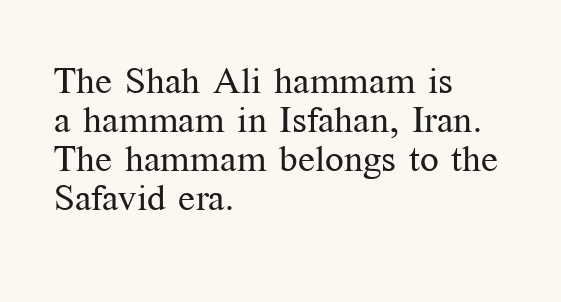
Q: Is the text bold? A: No.
Q: Is the text italic (slanted)? A: No, it is upright.
Q: Is the typeface a serif or a sans-serif typeface? A: Serif.
Q: Is the text underlined? A: No.
Q: How is the paragraph aligned? A: Left-aligned.
Q: Is the spacing between letters normal or unusually wide? A: Normal.
Q: Is the spacing between lines tight, normal or loose? A: Tight.
Q: Width (condensed, normal, or wide)? A: Normal.
Q: Stroke contrast? A: Medium.
Q: x-height? A: Medium.
Q: Monospaced? A: No.
